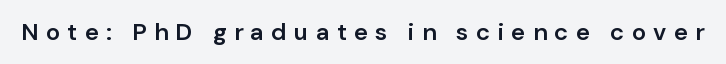
The image shows 24 px text type, upright; set unusually wide letter spacing (+0.3 em), not underlined.
